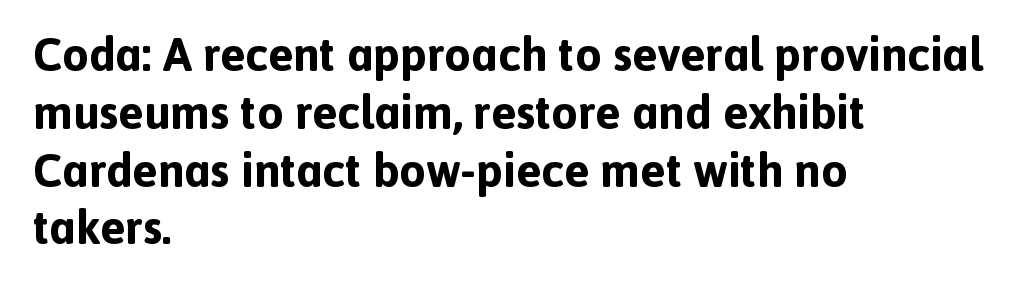
Casual observation: everything's shoved over to the left. Upright lettering throughout. Chunky letters — that's bold for sure. This sample has the flowing, uneven cadence of proportional lettering.
